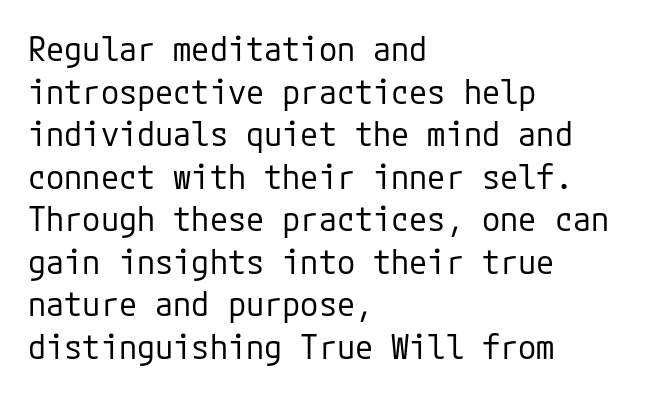
Q: Is the text bold? A: No.
Q: Is the text italic (slanted)? A: No, it is upright.
Q: Is the typeface a serif or a sans-serif typeface? A: Sans-serif.
Q: Is the text underlined? A: No.
Q: How is the paragraph aligned? A: Left-aligned.
Q: Is the spacing between letters normal or unusually wide? A: Normal.
Q: Is the spacing between lines tight, normal or loose? A: Normal.
Q: Width (condensed, normal, or wide)? A: Normal.
Q: Stroke contrast? A: Low.
Q: x-height? A: Medium.
